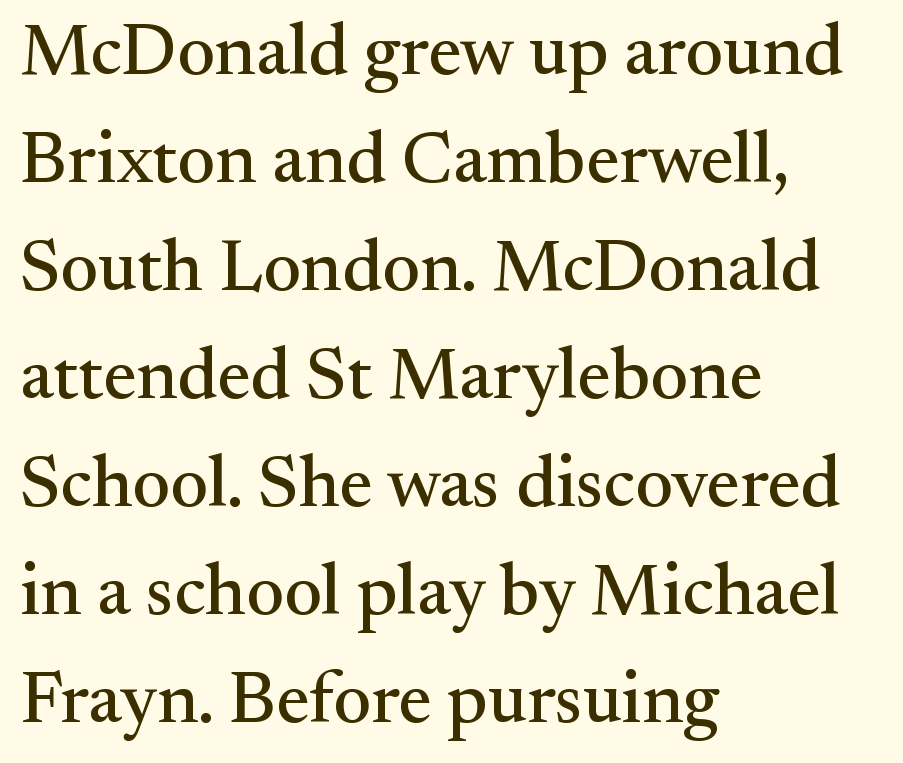
The image shows 73 px serif type, upright; set left-aligned, normal line spacing (1.48x), normal letter spacing, not underlined; medium stroke contrast and a small x-height.
